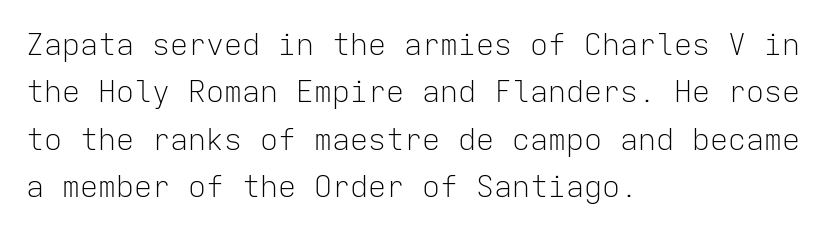
Q: Is the text bold? A: No.
Q: Is the text italic (slanted)? A: No, it is upright.
Q: Is the typeface a serif or a sans-serif typeface? A: Sans-serif.
Q: Is the text underlined? A: No.
Q: How is the paragraph aligned? A: Left-aligned.
Q: Is the spacing between letters normal or unusually wide? A: Normal.
Q: Is the spacing between lines tight, normal or loose? A: Normal.
Q: Width (condensed, normal, or wide)? A: Normal.
Q: Stroke contrast? A: Low.
Q: x-height? A: Medium.
Q: Monospaced? A: Yes.
